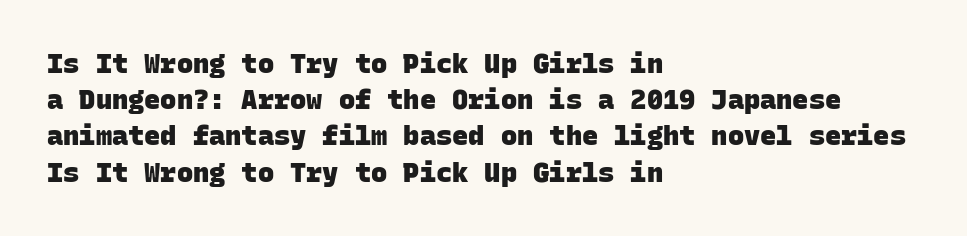
The image shows 27 px bold type; set left-aligned, normal line spacing (1.34x), normal letter spacing, not underlined.
